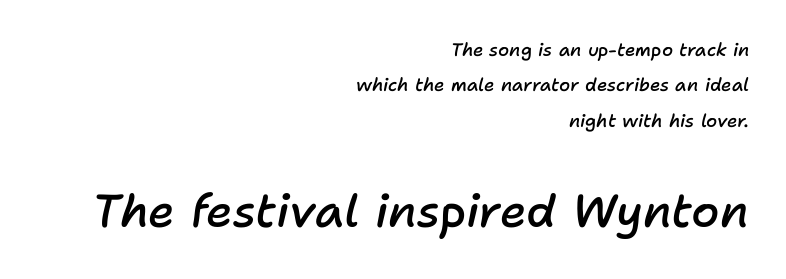
This sample uses an oblique cut, with every glyph tilted off the vertical. Glance below the letters and you will spot only blank space. Reading down the block, your eye finds every line finishing at a fixed right position. Quick note: interline space is abundant.
